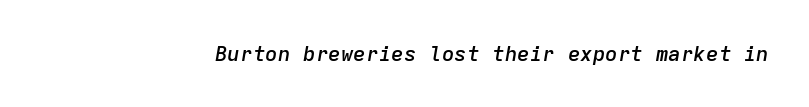
{"italic": "yes", "lean": "right", "slant_degrees": 9, "bold": "semi", "underline": "no", "letter_spacing": "normal", "letter_spacing_em": 0.0, "glyph_px": 21}
